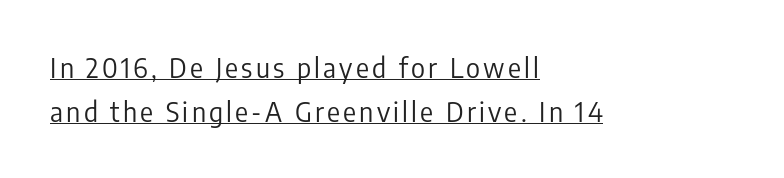
The image shows 27 px text type, upright; set left-aligned, normal line spacing (1.62x), underlined.
